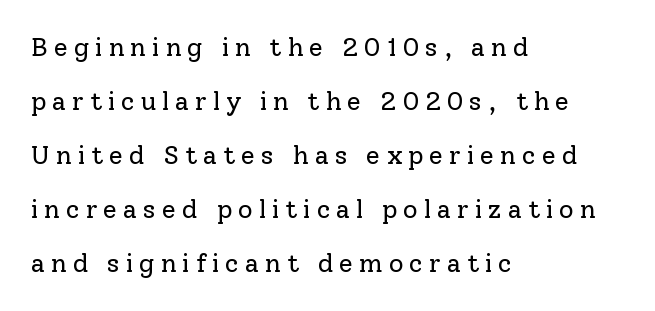
{"italic": "no", "bold": "no", "underline": "no", "align": "left", "line_spacing": "loose", "line_spacing_ratio": 2.08, "letter_spacing": "wide", "letter_spacing_em": 0.22, "glyph_px": 26}
